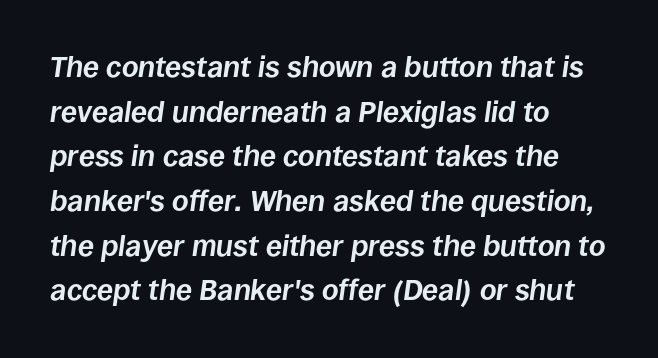
Q: Is the text bold? A: Yes.
Q: Is the text italic (slanted)? A: Yes, it leans right by about 8 degrees.
Q: Is the text underlined? A: No.
Q: How is the paragraph aligned? A: Left-aligned.
Q: Is the spacing between letters normal or unusually wide? A: Normal.
Q: Is the spacing between lines tight, normal or loose? A: Normal.
Q: Width (condensed, normal, or wide)? A: Normal.
Q: Stroke contrast? A: Low.
Q: x-height? A: Large.
Q: Monospaced? A: No.
